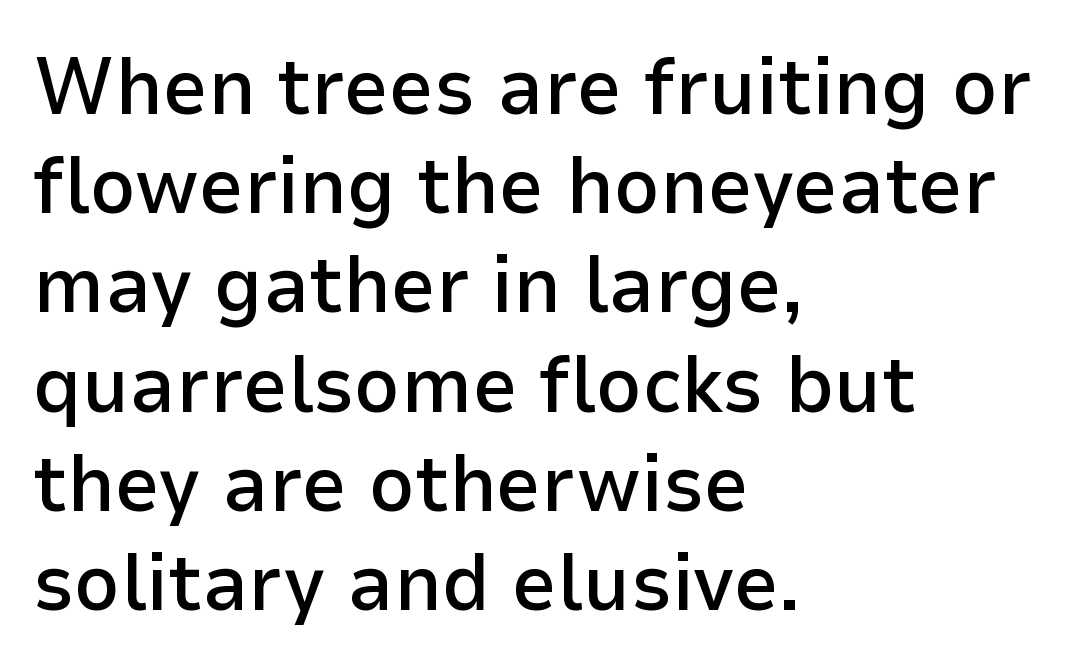
{"serif": "no", "italic": "no", "bold": "semi", "weight": "semibold", "width": "normal", "stroke_contrast": "low", "x_height": "medium", "monospaced": "no", "underline": "no", "align": "left", "line_spacing_ratio": 1.24, "letter_spacing": "normal", "letter_spacing_em": 0.0, "glyph_px": 80}
